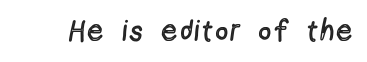
Q: Is the text bold? A: No.
Q: Is the typeface a serif or a sans-serif typeface? A: Sans-serif.
Q: Is the text underlined? A: No.
Q: Width (condensed, normal, or wide)? A: Condensed.
Q: x-height? A: Medium.
Q: Monospaced? A: No.
